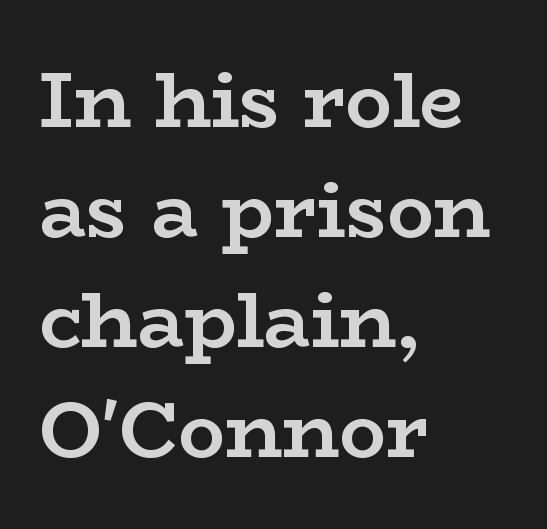
{"serif": "yes", "italic": "no", "bold": "yes", "weight": "semibold", "width": "wide", "stroke_contrast": "low", "x_height": "medium", "monospaced": "no", "underline": "no", "align": "left", "line_spacing": "normal", "line_spacing_ratio": 1.41, "letter_spacing": "normal", "letter_spacing_em": 0.0, "glyph_px": 78}
